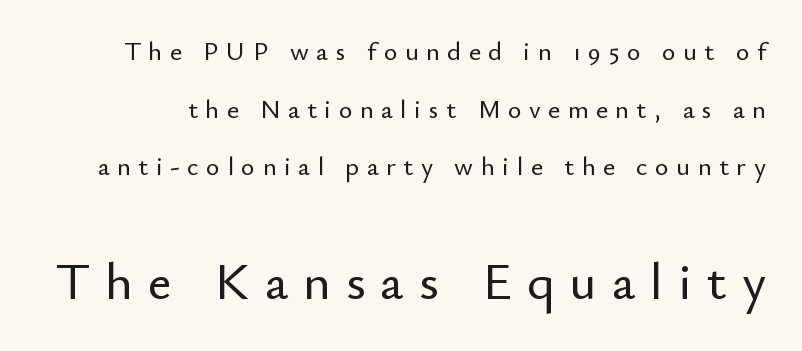
Q: Is the text italic (slanted)? A: No, it is upright.
Q: Is the typeface a serif or a sans-serif typeface? A: Sans-serif.
Q: Is the text underlined? A: No.
Q: Is the spacing between letters normal or unusually wide? A: Unusually wide.
Q: Is the spacing between lines tight, normal or loose? A: Loose.
Q: Which block of text is set in a larger size, the first (top) or the second (bottom)? A: The second (bottom) one.
Q: Width (condensed, normal, or wide)? A: Normal.
Q: Stroke contrast? A: Low.
Q: x-height? A: Small.
Q: Monospaced? A: No.
